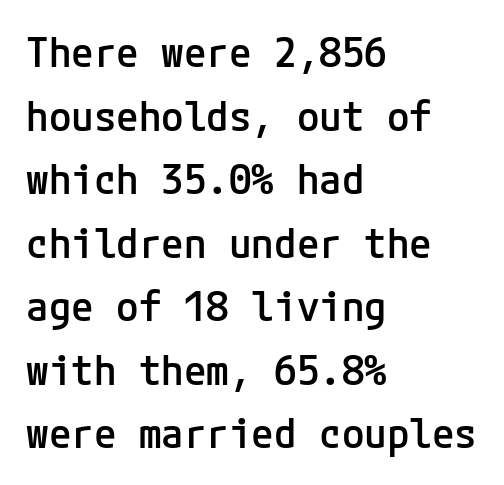
Q: Is the text bold? A: Semi-bold.
Q: Is the text italic (slanted)? A: No, it is upright.
Q: Is the typeface a serif or a sans-serif typeface? A: Sans-serif.
Q: Is the text underlined? A: No.
Q: How is the paragraph aligned? A: Left-aligned.
Q: Is the spacing between letters normal or unusually wide? A: Normal.
Q: Is the spacing between lines tight, normal or loose? A: Normal.
Q: Width (condensed, normal, or wide)? A: Normal.
Q: Stroke contrast? A: Low.
Q: x-height? A: Medium.
